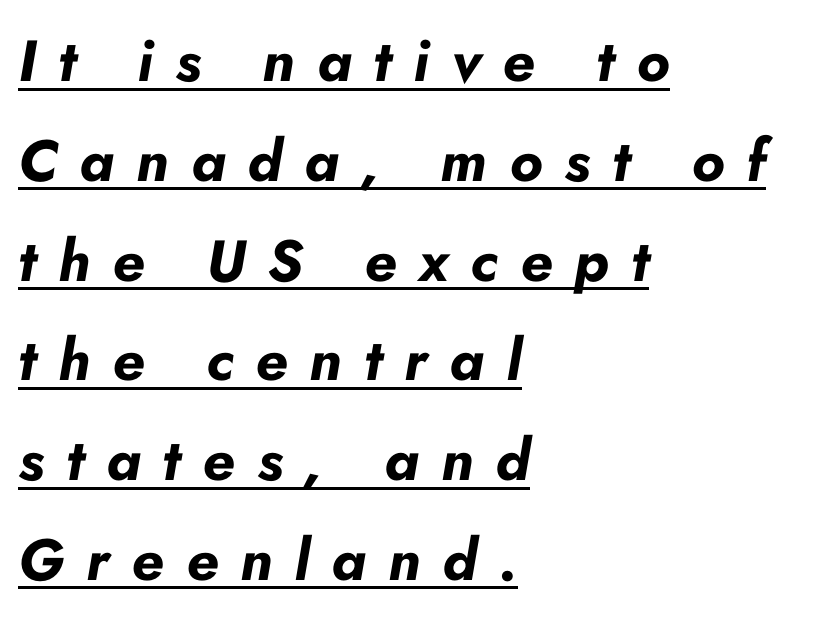
The image shows 58 px bold type, italic (leaning right); set left-aligned, line spacing 1.72x, unusually wide letter spacing (+0.38 em), underlined; low stroke contrast and a small x-height.
